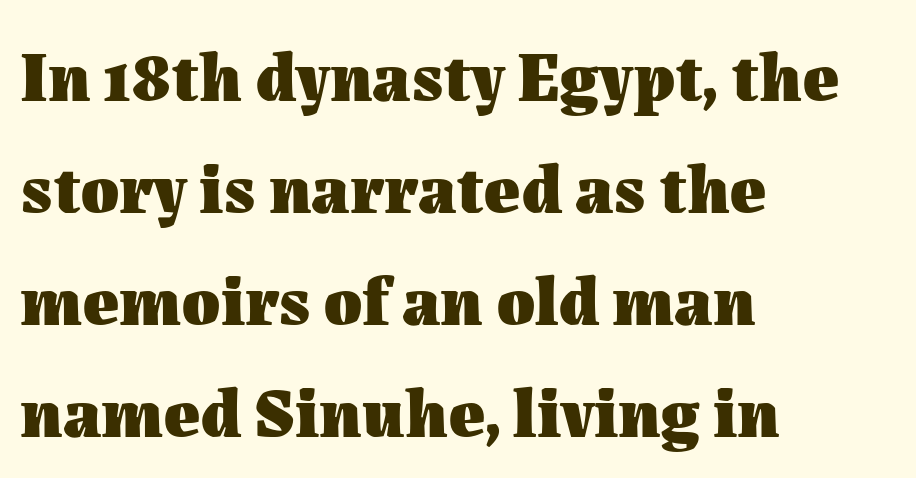
A clean baseline with only descenders dipping below it. Teacher's note: observe the even left margin — that is flush-left alignment. Vertically, the passage feels balanced, rows spaced as you'd expect. Caption: bold face, heavy strokes. Each letter keeps its own natural width here, so spacing adapts to shape.
